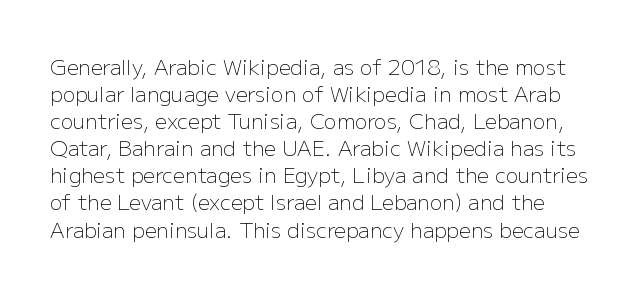
Beneath every word, the page is bare. Does extra space separate the letters? No, they use regular spacing. The designer left line spacing at the default. Is this a heavy cut? Hardly; it is regular or lighter. Ordinary non-slanted type is in use.
